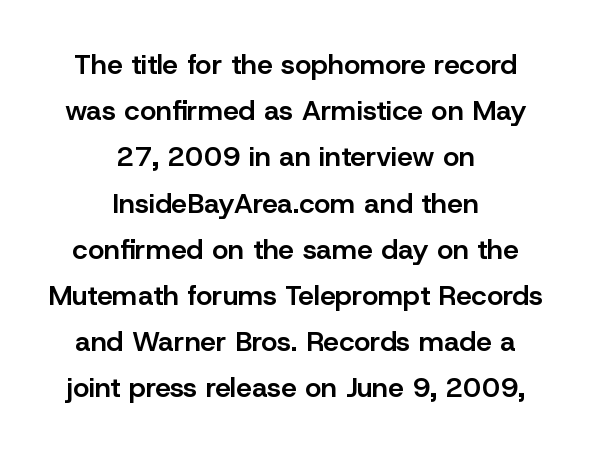
Serif or sans? Sans — the stroke terminals are bare. Anything drawn beneath the words? Only blank space. Each new line begins a customary step beneath the previous one. Is there any slant? The stems are plumb.
